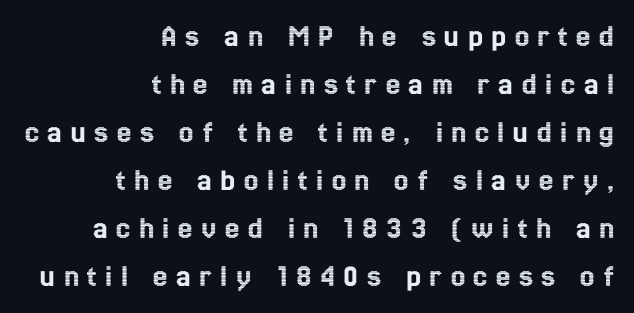
{"italic": "no", "width": "condensed", "x_height": "medium", "monospaced": "no", "underline": "no", "align": "right", "line_spacing": "normal", "line_spacing_ratio": 1.5, "letter_spacing": "wide", "letter_spacing_em": 0.27, "glyph_px": 32}
